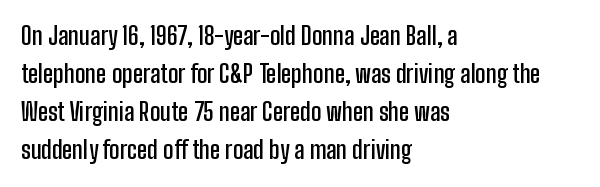
{"italic": "no", "bold": "semi", "underline": "no", "align": "left", "line_spacing": "normal", "line_spacing_ratio": 1.59, "letter_spacing": "normal", "letter_spacing_em": 0.0, "glyph_px": 24}
